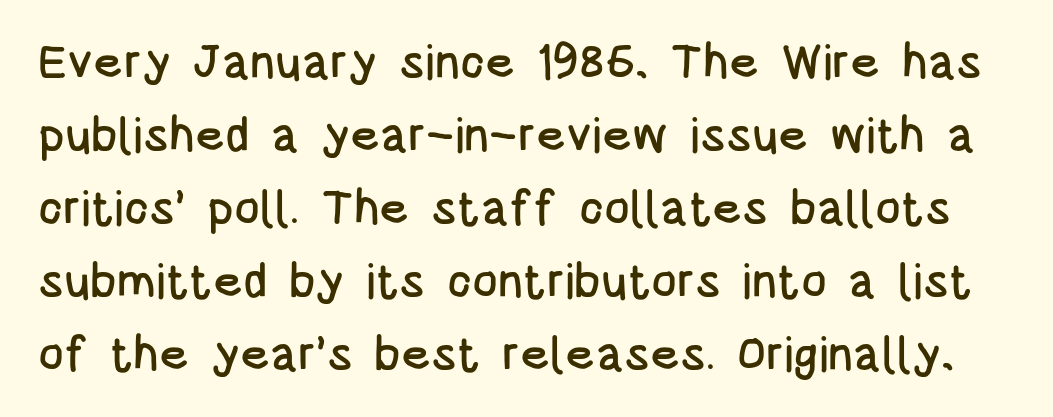
Caption: standard tracking, unaltered. Every character sits straight up, as roman type does. The letters carry no serifs — their stems end cleanly without finishing strokes. Descender tails drop into unmarked territory. Honestly, the row spacing looks completely unremarkable.
